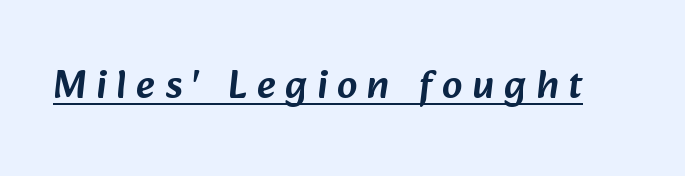
The image shows 41 px sans-serif type; set unusually wide letter spacing (+0.24 em), underlined; low stroke contrast and a medium x-height.
